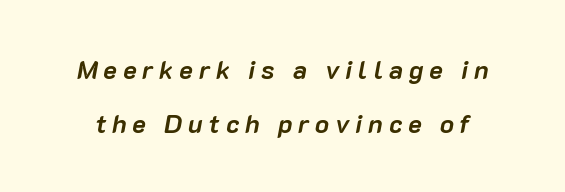
A typesetter would call this heavily tracked-out type. This sample uses an oblique cut, with every glyph tilted off the vertical. Reading down the column, the eye jumps a long way to each next line. In terms of weight, the rendering is a true, heavy bold. Descenders hang freely into open space.
